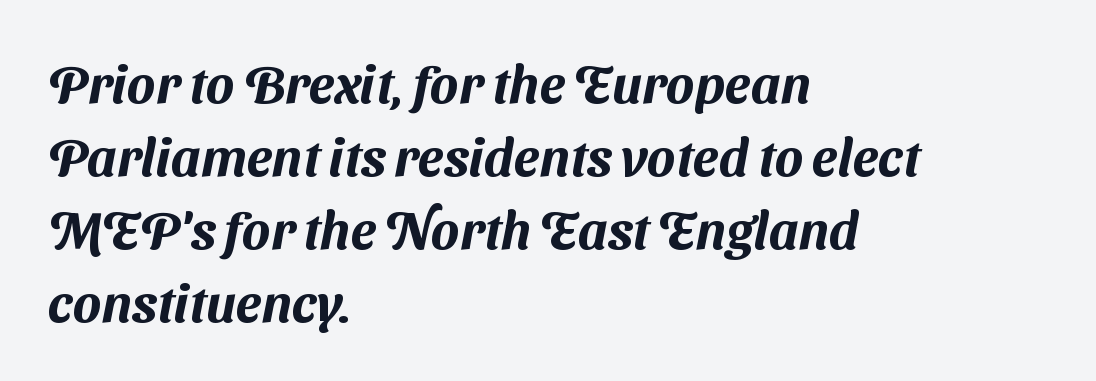
Q: Is the typeface a serif or a sans-serif typeface? A: Sans-serif.
Q: Is the text underlined? A: No.
Q: How is the paragraph aligned? A: Left-aligned.
Q: Is the spacing between letters normal or unusually wide? A: Normal.
Q: Is the spacing between lines tight, normal or loose? A: Normal.
Q: Width (condensed, normal, or wide)? A: Normal.
Q: Stroke contrast? A: Medium.
Q: x-height? A: Medium.
Q: Monospaced? A: No.
